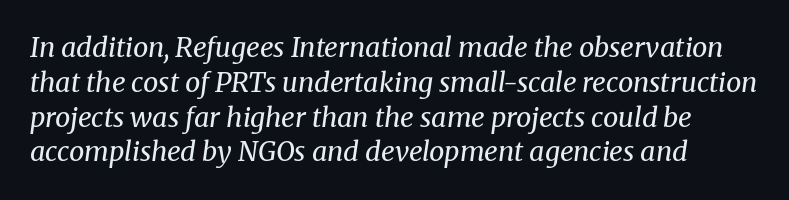
Q: Is the text bold? A: No.
Q: Is the text italic (slanted)? A: Yes, it leans right by about 8 degrees.
Q: Is the text underlined? A: No.
Q: Is the spacing between letters normal or unusually wide? A: Normal.
Q: Is the spacing between lines tight, normal or loose? A: Normal.
